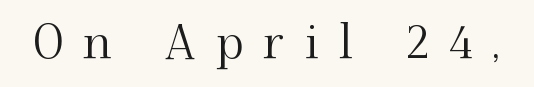
{"serif": "yes", "italic": "no", "width": "normal", "stroke_contrast": "medium", "x_height": "small", "monospaced": "no", "underline": "no", "letter_spacing": "wide", "letter_spacing_em": 0.44, "glyph_px": 47}
